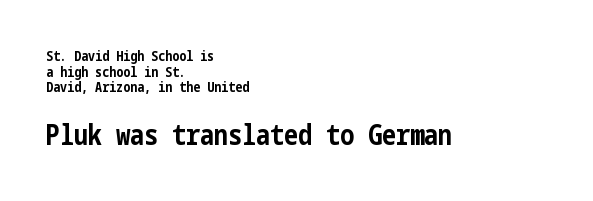
{"serif": "no", "italic": "no", "bold": "yes", "weight": "bold", "width": "condensed", "stroke_contrast": "low", "x_height": "medium", "underline": "no", "align": "left", "line_spacing": "tight", "line_spacing_ratio": 1.12, "letter_spacing": "normal", "letter_spacing_em": 0.0, "larger_block": "second", "size_ratio": 2.0, "glyph_px": 28}
